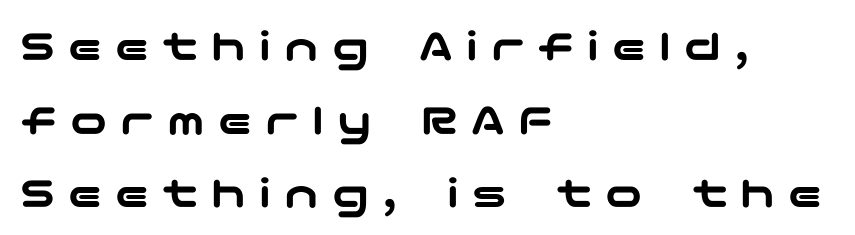
Q: Is the text italic (slanted)? A: No, it is upright.
Q: Is the typeface a serif or a sans-serif typeface? A: Sans-serif.
Q: Is the text underlined? A: No.
Q: How is the paragraph aligned? A: Left-aligned.
Q: Is the spacing between letters normal or unusually wide? A: Unusually wide.
Q: Is the spacing between lines tight, normal or loose? A: Normal.
Q: Width (condensed, normal, or wide)? A: Wide.
Q: Stroke contrast? A: Low.
Q: x-height? A: Medium.
